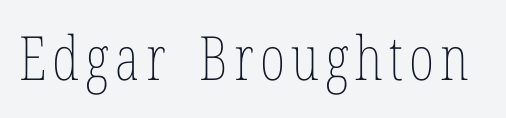
Q: Is the text bold? A: No.
Q: Is the text italic (slanted)? A: No, it is upright.
Q: Is the text underlined? A: No.
Q: Width (condensed, normal, or wide)? A: Condensed.
Q: Stroke contrast? A: Low.
Q: x-height? A: Medium.
Q: Monospaced? A: No.
